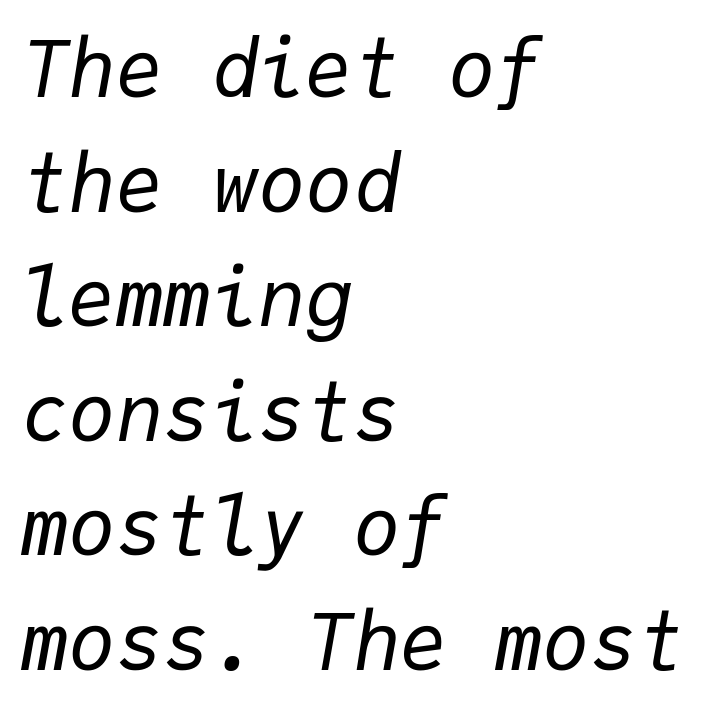
Which margin do the lines hug? The left one — the right edge is uneven. Looks like terminal output: every glyph gets an equal slot. The strokes carry an ordinary text weight at most. The designer left line spacing at the default. In terms of letterspacing, this is plain default setting.
